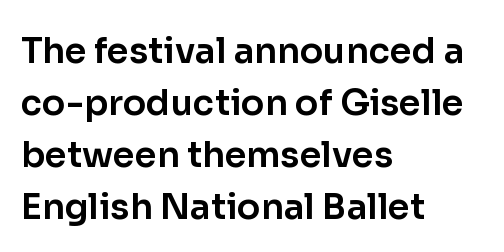
Q: Is the text italic (slanted)? A: No, it is upright.
Q: Is the typeface a serif or a sans-serif typeface? A: Sans-serif.
Q: Is the text underlined? A: No.
Q: How is the paragraph aligned? A: Left-aligned.
Q: Is the spacing between letters normal or unusually wide? A: Normal.
Q: Is the spacing between lines tight, normal or loose? A: Normal.
Q: Width (condensed, normal, or wide)? A: Normal.
Q: Stroke contrast? A: Low.
Q: x-height? A: Medium.
Q: Monospaced? A: No.
